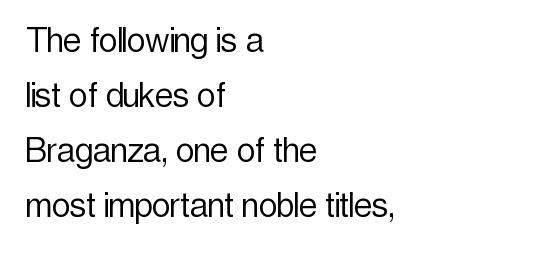
{"serif": "no", "italic": "no", "bold": "no", "weight": "light", "width": "condensed", "x_height": "medium", "monospaced": "no", "underline": "no", "align": "left", "line_spacing": "normal", "line_spacing_ratio": 1.34, "letter_spacing": "normal", "letter_spacing_em": 0.0, "glyph_px": 41}
